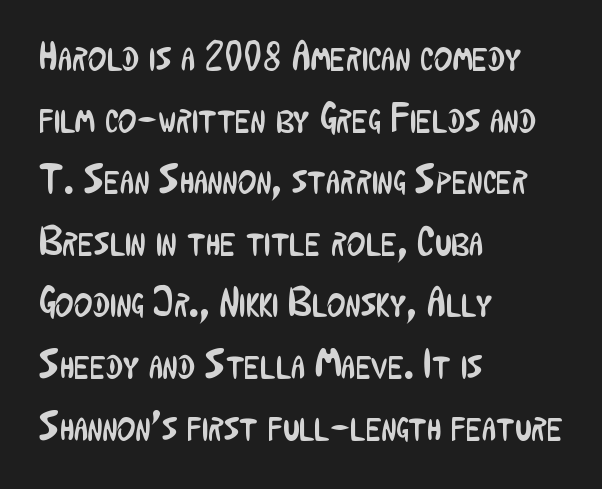
Q: Is the text bold? A: No.
Q: Is the text italic (slanted)? A: No, it is upright.
Q: Is the typeface a serif or a sans-serif typeface? A: Sans-serif.
Q: Is the text underlined? A: No.
Q: How is the paragraph aligned? A: Left-aligned.
Q: Is the spacing between letters normal or unusually wide? A: Normal.
Q: Is the spacing between lines tight, normal or loose? A: Normal.
Q: Width (condensed, normal, or wide)? A: Condensed.
Q: Stroke contrast? A: Low.
Q: x-height? A: Medium.
Q: Monospaced? A: No.
